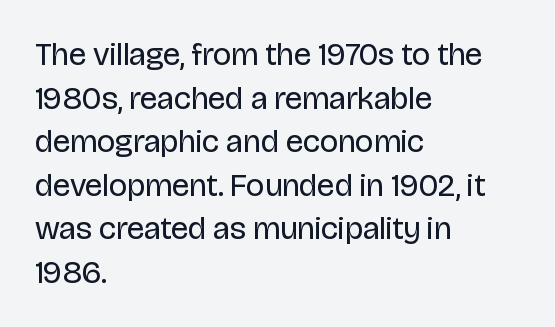
Q: Is the text bold? A: No.
Q: Is the text italic (slanted)? A: No, it is upright.
Q: Is the typeface a serif or a sans-serif typeface? A: Sans-serif.
Q: Is the text underlined? A: No.
Q: How is the paragraph aligned? A: Left-aligned.
Q: Is the spacing between letters normal or unusually wide? A: Normal.
Q: Is the spacing between lines tight, normal or loose? A: Normal.
Q: Width (condensed, normal, or wide)? A: Normal.
Q: Stroke contrast? A: Low.
Q: x-height? A: Large.
Q: Monospaced? A: No.
